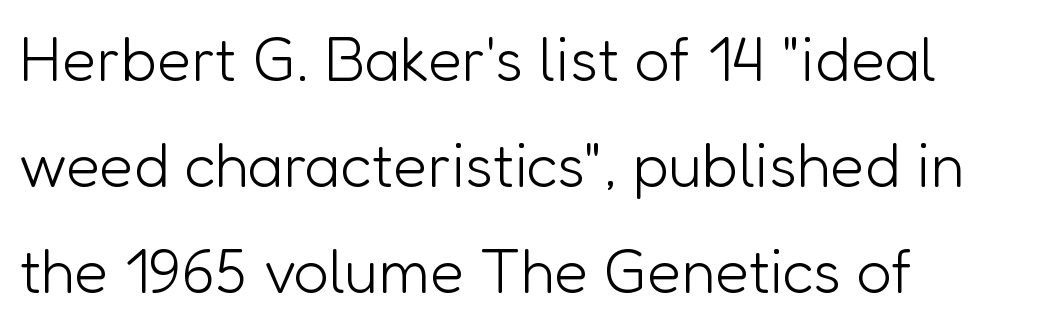
{"serif": "no", "italic": "no", "bold": "no", "weight": "light", "width": "normal", "stroke_contrast": "low", "x_height": "medium", "monospaced": "no", "underline": "no", "align": "left", "line_spacing_ratio": 1.71, "letter_spacing": "normal", "letter_spacing_em": 0.0, "glyph_px": 62}
